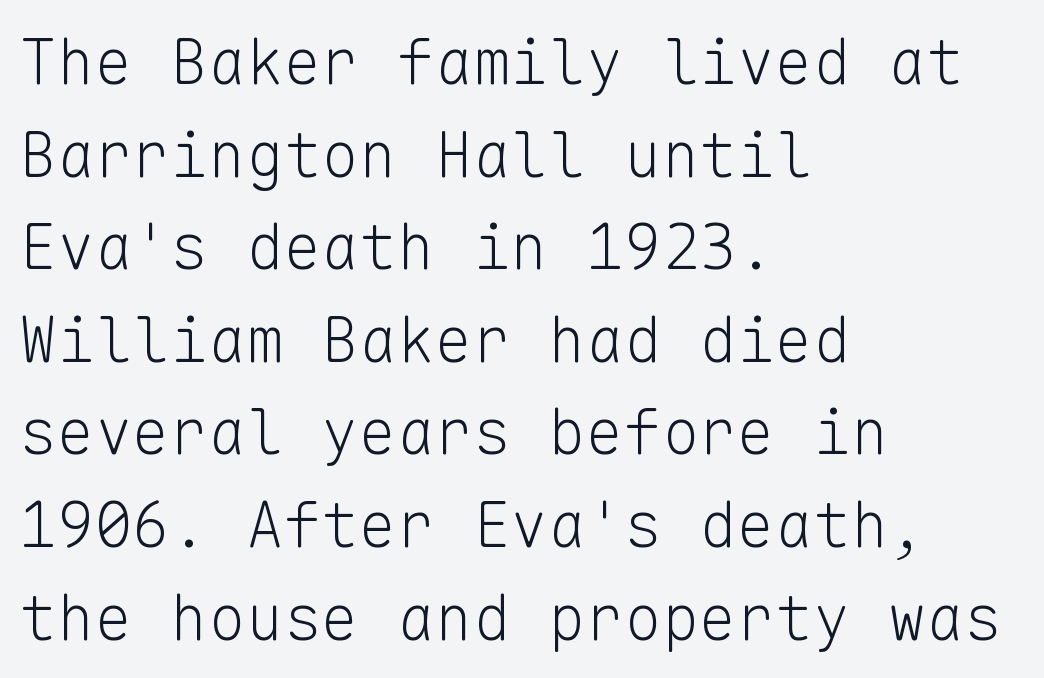
{"serif": "no", "italic": "no", "bold": "no", "weight": "light", "width": "normal", "stroke_contrast": "low", "x_height": "medium", "monospaced": "yes", "underline": "no", "align": "left", "line_spacing": "normal", "line_spacing_ratio": 1.47, "letter_spacing": "normal", "letter_spacing_em": 0.0, "glyph_px": 63}
